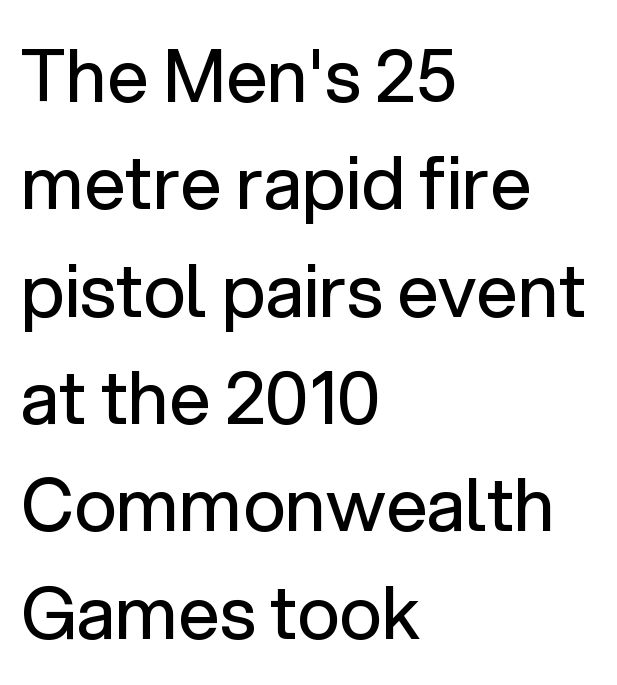
The image shows 73 px regular-weight sans-serif type, upright; set left-aligned, normal line spacing (1.47x), normal letter spacing, not underlined; low stroke contrast and a medium x-height.
